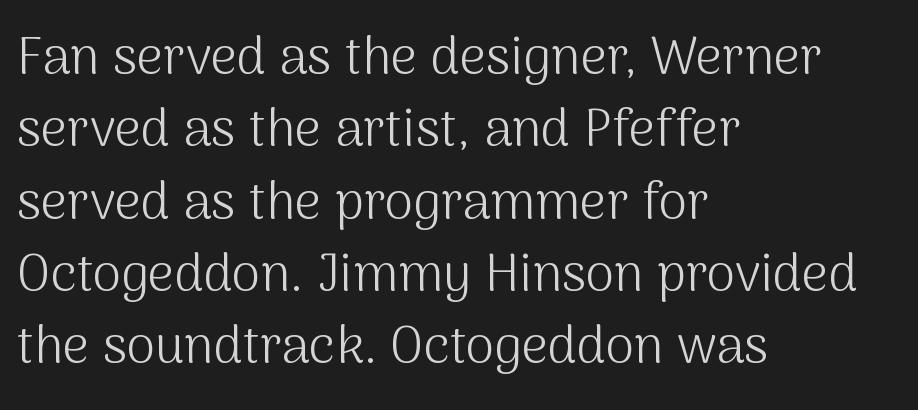
The setting favours the left margin, as ordinary paragraphs usually do. No extra ink here — the face is not bold. The lines sit at an ordinary, default distance from one another. Italic? Not at all — the glyphs are vertical. Caption: standard tracking, unaltered.
